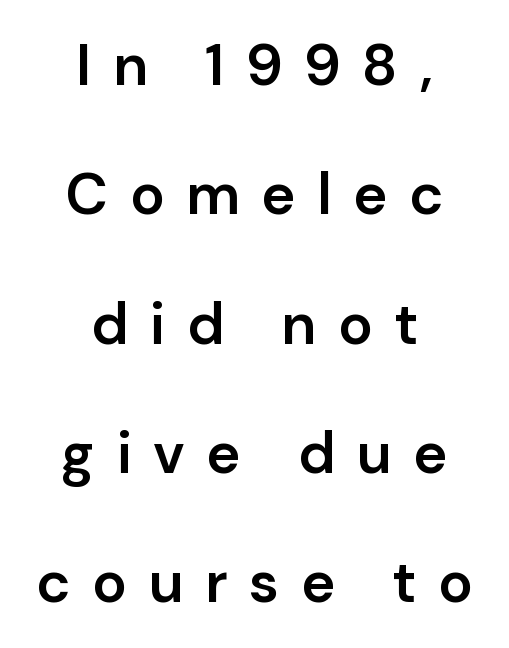
Q: Is the text bold? A: Semi-bold.
Q: Is the text italic (slanted)? A: No, it is upright.
Q: Is the typeface a serif or a sans-serif typeface? A: Sans-serif.
Q: Is the text underlined? A: No.
Q: How is the paragraph aligned? A: Centered.
Q: Is the spacing between letters normal or unusually wide? A: Unusually wide.
Q: Is the spacing between lines tight, normal or loose? A: Loose.
Q: Width (condensed, normal, or wide)? A: Normal.
Q: Stroke contrast? A: Low.
Q: x-height? A: Medium.
Q: Monospaced? A: No.
